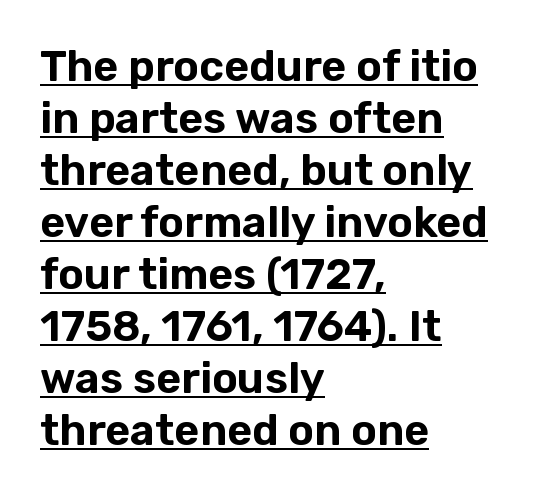
The image shows 43 px sans-serif type, upright; set left-aligned, line spacing 1.21x, normal letter spacing, underlined; low stroke contrast and a medium x-height.
